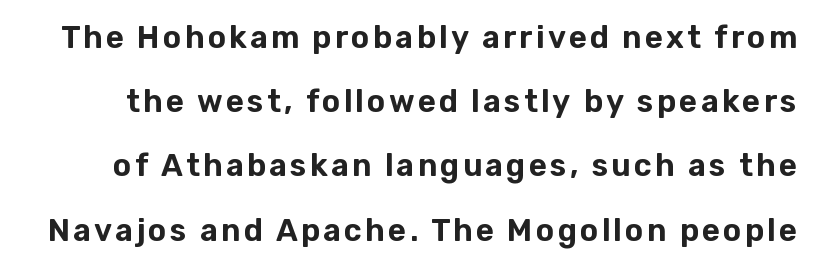
The image shows 31 px sans-serif type, upright; set loose line spacing (2.07x), not underlined; low stroke contrast and a medium x-height.
